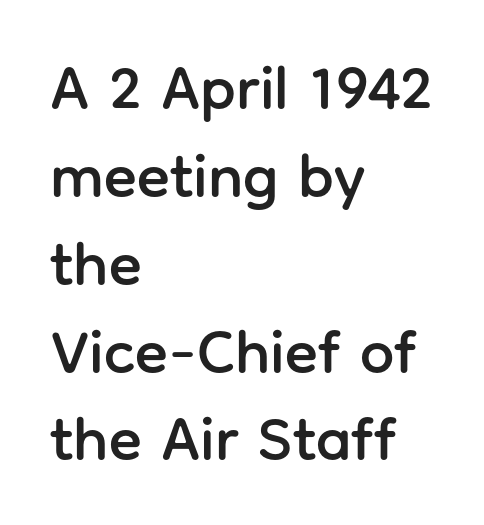
{"serif": "no", "italic": "no", "width": "normal", "stroke_contrast": "low", "x_height": "medium", "monospaced": "no", "underline": "no", "align": "left", "line_spacing": "normal", "line_spacing_ratio": 1.44, "letter_spacing": "normal", "letter_spacing_em": 0.0, "glyph_px": 61}
